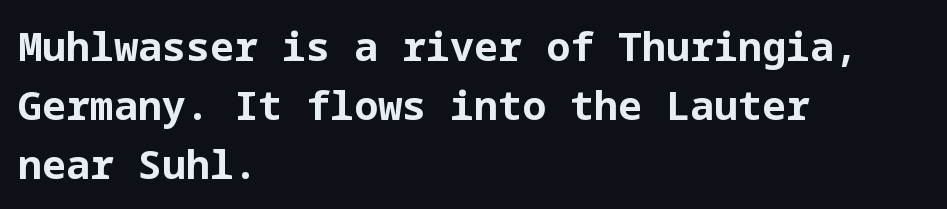
It's the straight-up-and-down kind of type. Nothing unusual about the tracking: characters are spaced as the font intends. Students, observe: this is what conventionally led text looks like. The strokes are fattened all the way to bold. Notice how the passage keeps a crisp vertical edge on the left only.
